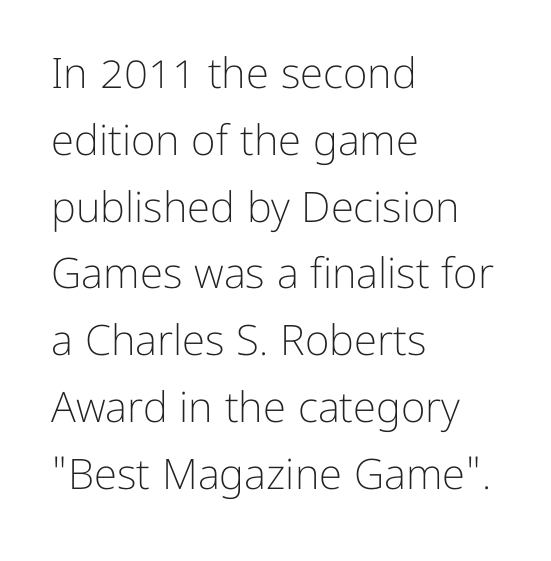
Q: Is the text bold? A: No.
Q: Is the text italic (slanted)? A: No, it is upright.
Q: Is the typeface a serif or a sans-serif typeface? A: Sans-serif.
Q: Is the text underlined? A: No.
Q: How is the paragraph aligned? A: Left-aligned.
Q: Is the spacing between letters normal or unusually wide? A: Normal.
Q: Is the spacing between lines tight, normal or loose? A: Normal.
Q: Width (condensed, normal, or wide)? A: Normal.
Q: Stroke contrast? A: Low.
Q: x-height? A: Medium.
Q: Monospaced? A: No.
